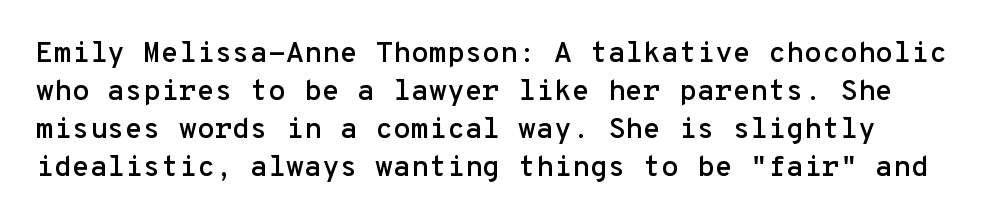
The image shows 29 px sans-serif type, upright, monospaced; set left-aligned, normal line spacing (1.31x), normal letter spacing, not underlined; low stroke contrast and a medium x-height.
